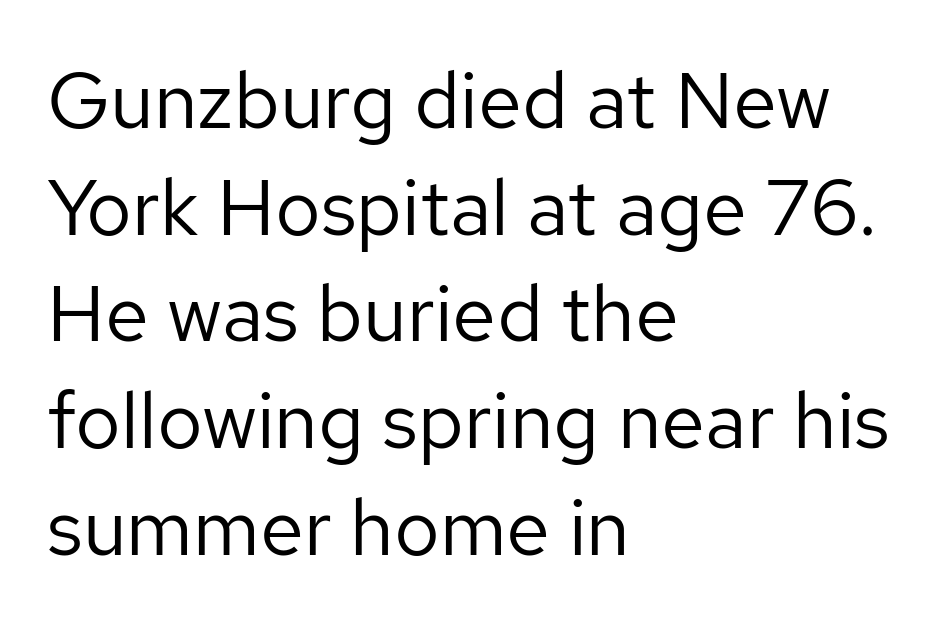
Q: Is the text bold? A: No.
Q: Is the text italic (slanted)? A: No, it is upright.
Q: Is the typeface a serif or a sans-serif typeface? A: Sans-serif.
Q: Is the text underlined? A: No.
Q: How is the paragraph aligned? A: Left-aligned.
Q: Is the spacing between letters normal or unusually wide? A: Normal.
Q: Is the spacing between lines tight, normal or loose? A: Normal.
Q: Width (condensed, normal, or wide)? A: Normal.
Q: Stroke contrast? A: Low.
Q: x-height? A: Medium.
Q: Monospaced? A: No.
